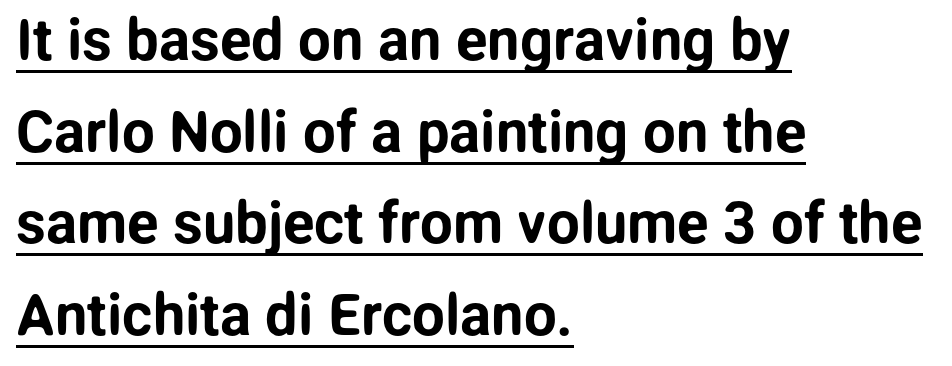
The image shows 58 px sans-serif type, upright; set left-aligned, normal line spacing (1.58x), normal letter spacing, underlined; low stroke contrast and a medium x-height.
